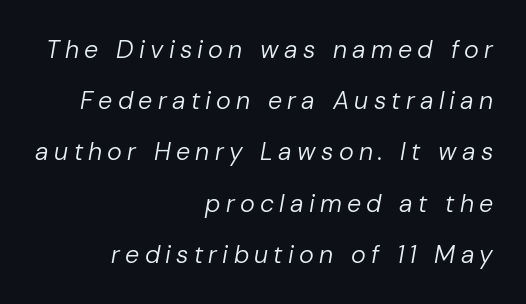
Each word looks stretched out because of the extra space between its letters. Is the block centered? No — it sits flush against the right margin. Successive baselines arrive slowly, with a big drop between each. These glyphs show unthickened strokes, regular width or finer.
